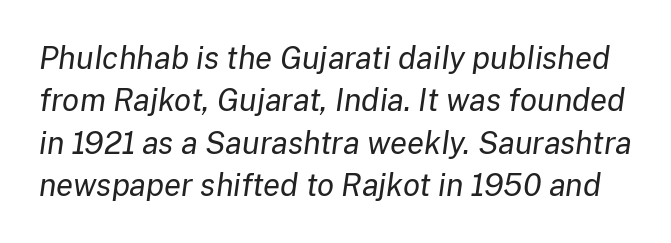
Q: Is the text bold? A: No.
Q: Is the text italic (slanted)? A: Yes, it leans right by about 8 degrees.
Q: Is the text underlined? A: No.
Q: Is the spacing between letters normal or unusually wide? A: Normal.
Q: Is the spacing between lines tight, normal or loose? A: Normal.
Q: Width (condensed, normal, or wide)? A: Normal.
Q: Stroke contrast? A: Low.
Q: x-height? A: Medium.
Q: Monospaced? A: No.
